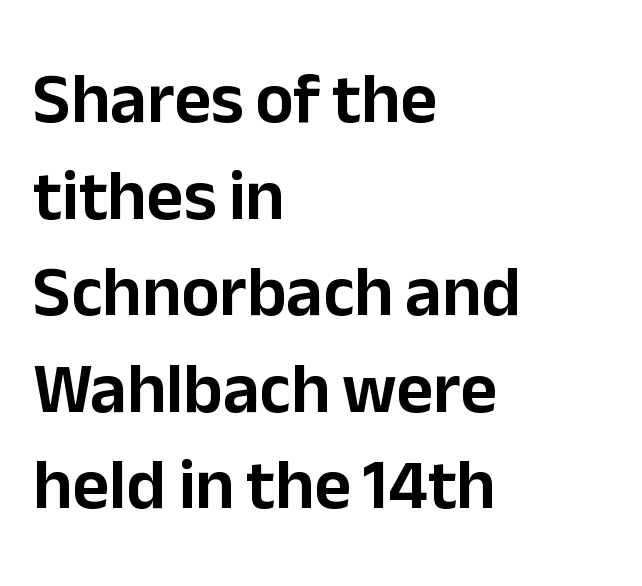
{"serif": "no", "italic": "no", "width": "normal", "stroke_contrast": "low", "x_height": "medium", "monospaced": "no", "underline": "no", "align": "left", "line_spacing": "normal", "line_spacing_ratio": 1.36, "letter_spacing": "normal", "letter_spacing_em": 0.0, "glyph_px": 71}
